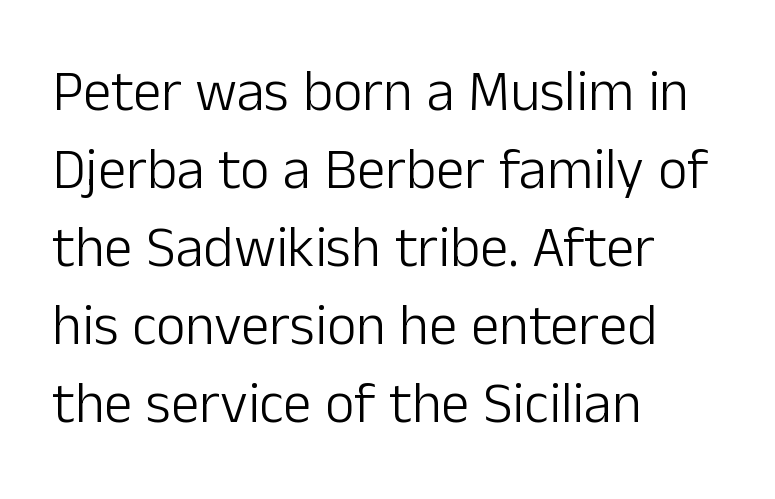
What stands out about the letter spacing? Nothing — it is the standard amount. Anything drawn beneath the words? Only blank space. The space between consecutive lines is moderate. Ink coverage per letter is moderate at most. The rendering uses natural spacing where letterforms have individual widths.
